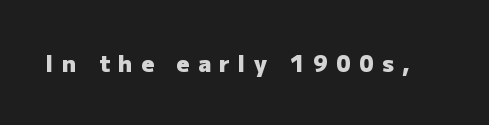
How are the letters spaced? Widely, with obvious added tracking. Thick stems and heavy bowls — unmistakably bold. Ordinary non-slanted type is in use. Check under the words: just untouched page.
